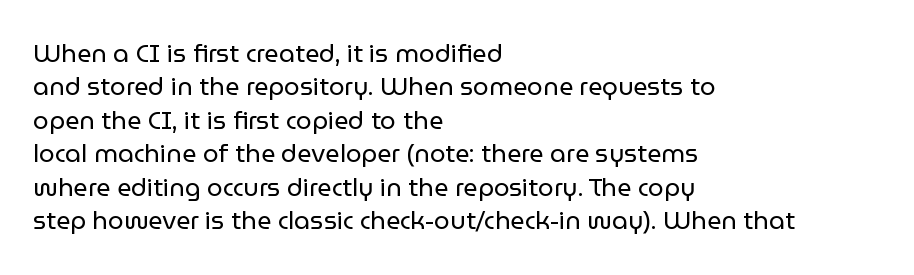
The image shows 25 px text type, upright; set left-aligned, normal line spacing (1.34x), normal letter spacing, not underlined.
